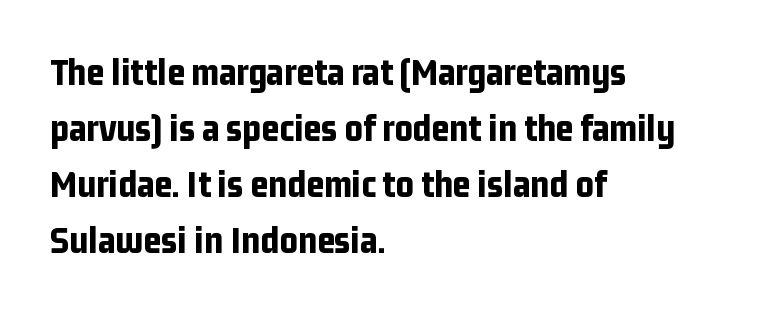
The image shows 39 px bold, condensed sans-serif type, upright; set left-aligned, normal line spacing (1.44x), normal letter spacing, not underlined; low stroke contrast and a medium x-height.
